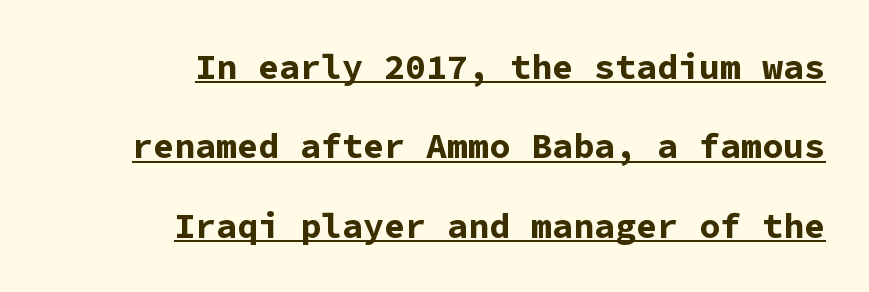
Q: Is the text bold? A: Yes.
Q: Is the text italic (slanted)? A: No, it is upright.
Q: Is the typeface a serif or a sans-serif typeface? A: Sans-serif.
Q: Is the text underlined? A: Yes.
Q: How is the paragraph aligned? A: Right-aligned.
Q: Is the spacing between letters normal or unusually wide? A: Normal.
Q: Is the spacing between lines tight, normal or loose? A: Loose.
Q: Width (condensed, normal, or wide)? A: Normal.
Q: Stroke contrast? A: Low.
Q: x-height? A: Medium.
Q: Monospaced? A: Yes.
